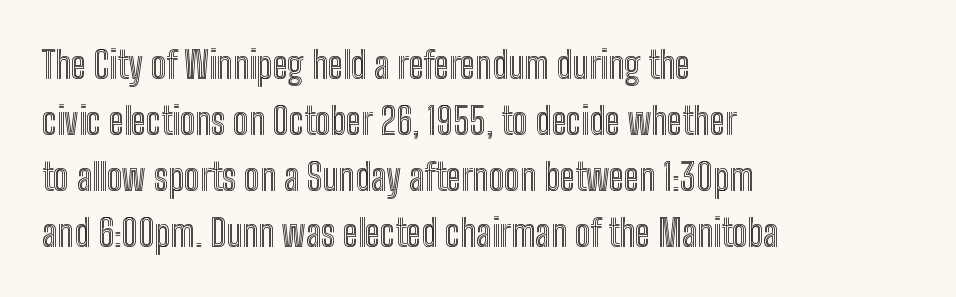
The image shows 37 px condensed type, upright; set left-aligned, normal line spacing (1.51x), normal letter spacing, not underlined; a medium x-height.
